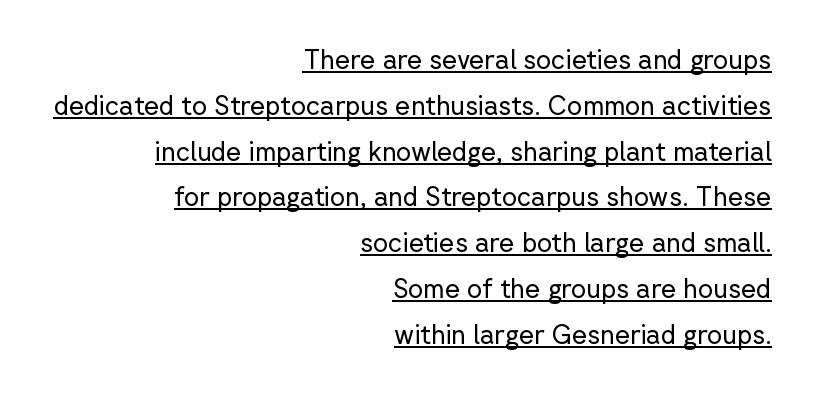
Q: Is the text bold? A: No.
Q: Is the text italic (slanted)? A: No, it is upright.
Q: Is the text underlined? A: Yes.
Q: How is the paragraph aligned? A: Right-aligned.
Q: Is the spacing between letters normal or unusually wide? A: Normal.
